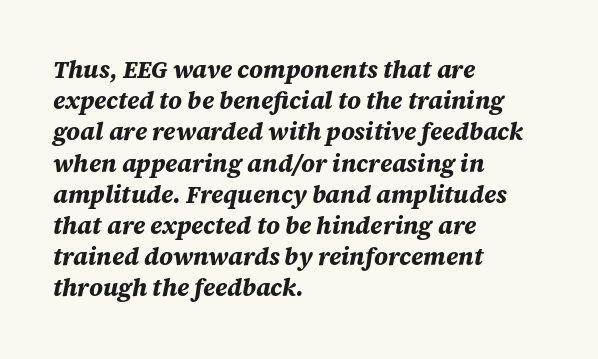
Q: Is the text bold? A: Yes.
Q: Is the text italic (slanted)? A: Yes, it leans right by about 12 degrees.
Q: Is the text underlined? A: No.
Q: How is the paragraph aligned? A: Left-aligned.
Q: Is the spacing between letters normal or unusually wide? A: Normal.
Q: Is the spacing between lines tight, normal or loose? A: Normal.
